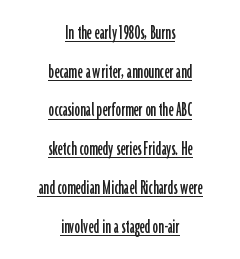
{"italic": "no", "underline": "yes", "align": "center", "line_spacing_ratio": 1.76, "letter_spacing": "normal", "letter_spacing_em": 0.0, "glyph_px": 22}
